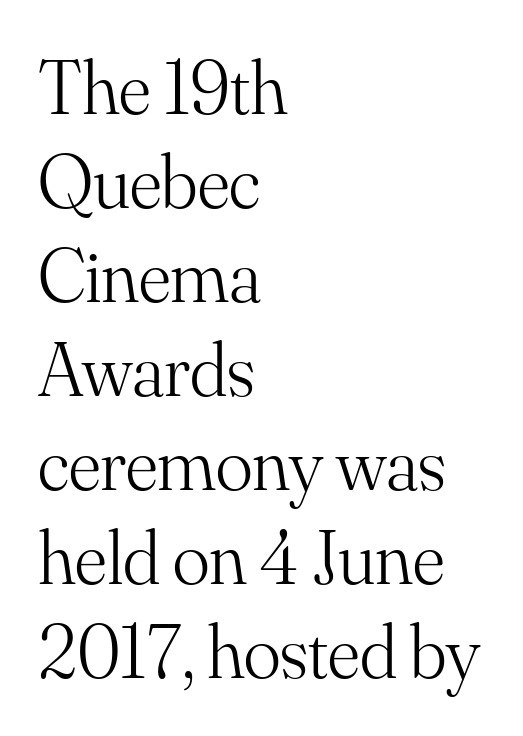
Vertical stems look standard width or narrower in stroke. What kind of face is this? One with serifs. The lettering holds an erect, upright posture throughout. Words appear dense and cohesive because spacing is normal. Check the space under the baseline: it is left empty. These lines are rendered in a variable-pitch font.
